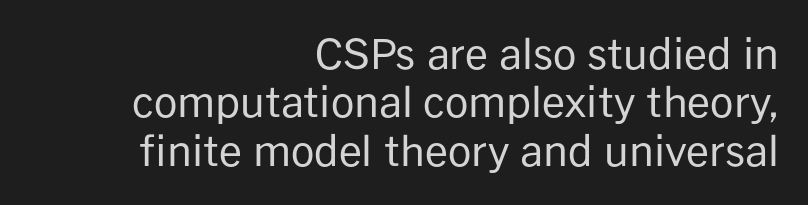
{"serif": "no", "italic": "no", "bold": "no", "weight": "regular", "width": "normal", "stroke_contrast": "low", "x_height": "medium", "monospaced": "no", "underline": "no", "align": "right", "line_spacing_ratio": 1.18, "letter_spacing": "normal", "letter_spacing_em": 0.0, "glyph_px": 41}
